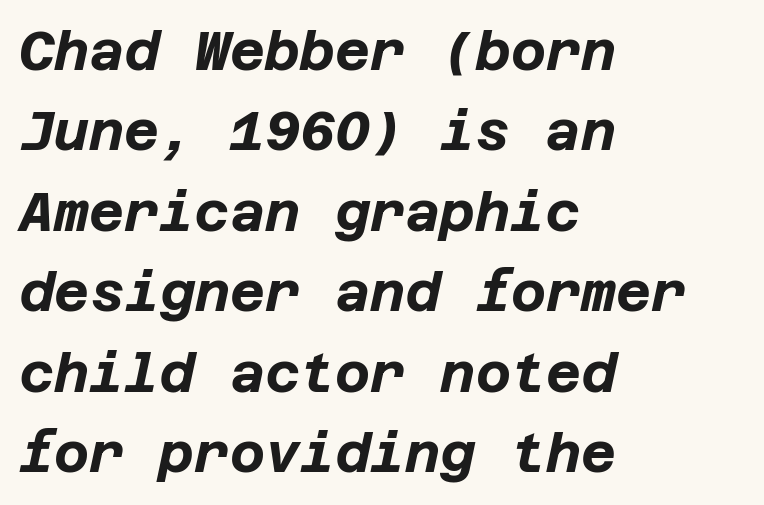
Q: Is the text bold? A: Yes.
Q: Is the text italic (slanted)? A: Yes, it leans right by about 12 degrees.
Q: Is the text underlined? A: No.
Q: How is the paragraph aligned? A: Left-aligned.
Q: Is the spacing between letters normal or unusually wide? A: Normal.
Q: Is the spacing between lines tight, normal or loose? A: Normal.
Q: Width (condensed, normal, or wide)? A: Normal.
Q: Stroke contrast? A: Low.
Q: x-height? A: Large.
